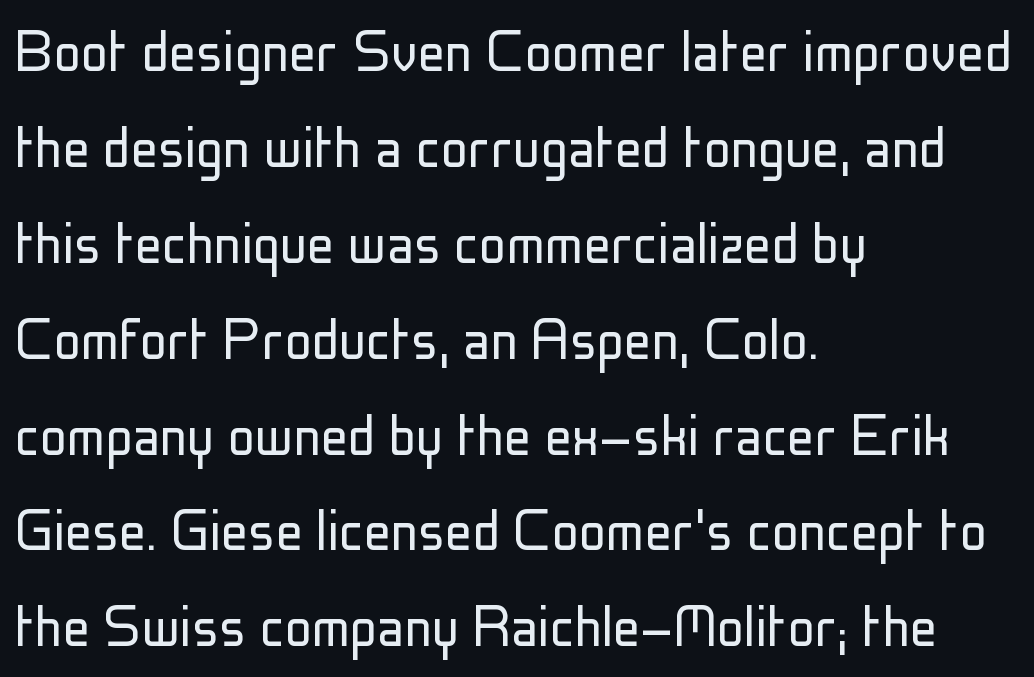
The characters display no serif detailing; their extremities are plain. Spacing verdict: proportional, widths tailored to each character. Decoration check: the copy has no underline. Style check: upright. The rows are spaced the way most documents space them. Typeset ragged right — the left edge is the straight one.
